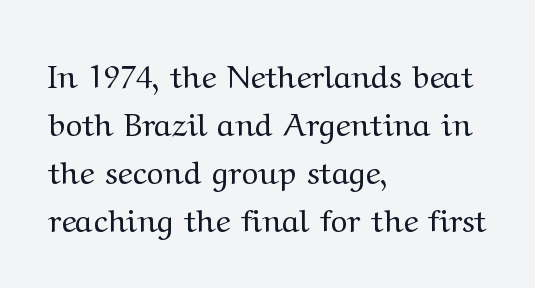
Think of a printed novel: that variable character pitch is what you see here. No italicization has been applied; the sample stays upright. Every row of glyphs begins at an identical x-position on the left. Regular leading.
